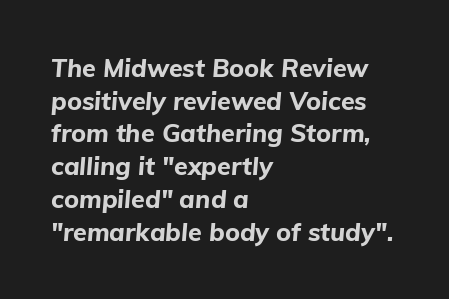
The image shows 25 px bold type, italic (leaning right); set left-aligned, normal line spacing (1.31x), normal letter spacing, not underlined.
